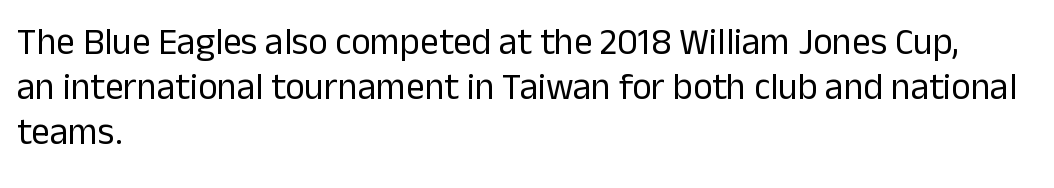
The image shows 37 px regular-weight sans-serif type, upright; set left-aligned, line spacing 1.22x, normal letter spacing, not underlined; low stroke contrast and a medium x-height.
